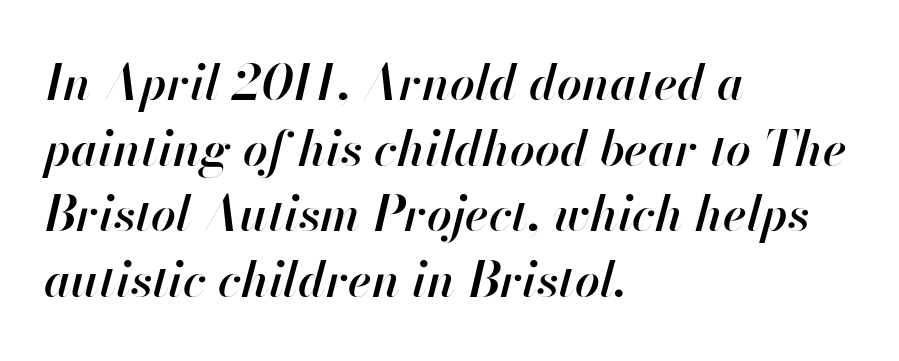
{"italic": "yes", "lean": "right", "slant_degrees": 13, "bold": "semi", "weight": "semibold", "width": "normal", "stroke_contrast": "high", "x_height": "small", "monospaced": "no", "underline": "no", "align": "left", "line_spacing": "normal", "line_spacing_ratio": 1.34, "letter_spacing": "normal", "letter_spacing_em": 0.0, "glyph_px": 49}
